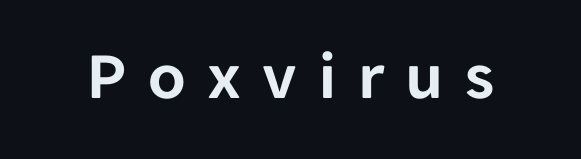
The image shows 68 px sans-serif type, upright; set unusually wide letter spacing (+0.31 em), not underlined; low stroke contrast and a medium x-height.
